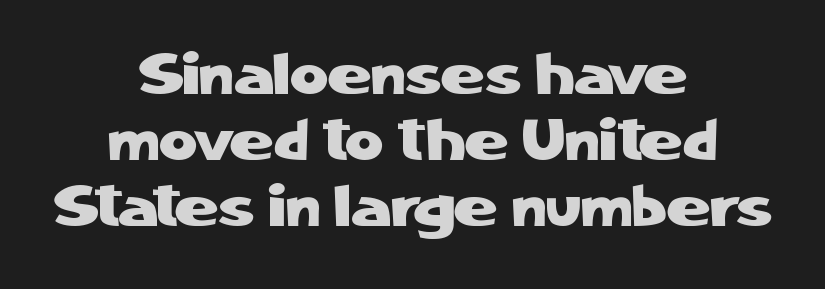
The image shows 59 px sans-serif type, upright; set centered, tight line spacing (1.12x), normal letter spacing, not underlined; low stroke contrast and a medium x-height.
